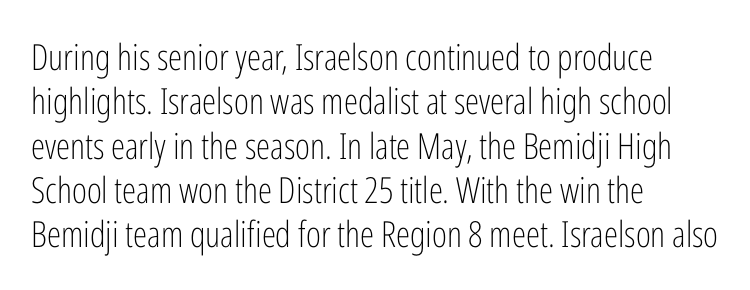
Tracking here is standard; glyphs follow each other at the usual distance. The rendering shows plain stroke endings on the letterforms — a sans-serif design. Every character sits straight up, as roman type does. Bare-footed words on every line. Stroke mass is kept to a normal reading level or below. Spacing verdict: proportional, widths tailored to each character.
